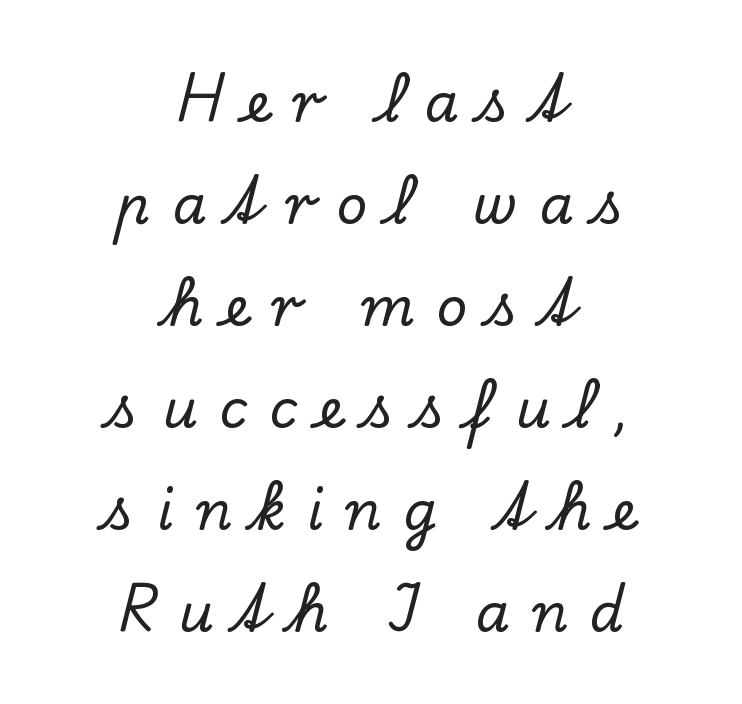
The image shows 54 px serif type; set centered, line spacing 1.89x, unusually wide letter spacing (+0.41 em), not underlined; low stroke contrast and a small x-height.
